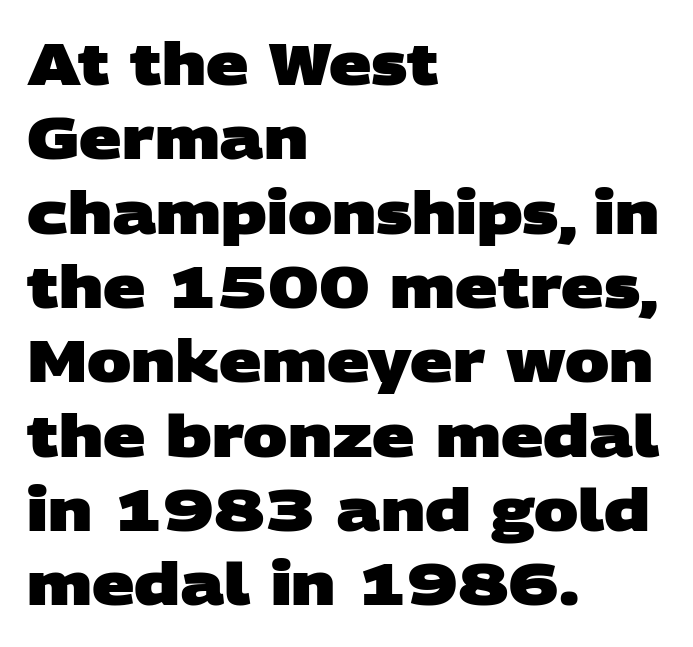
Is the block centered? No — it sits flush against the left margin. The rows are spaced the way most documents space them. A typesetter would label this face a sans. This is heavy type, rendered in bold.
